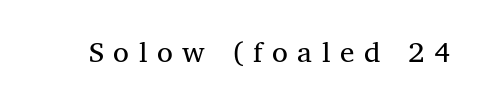
Q: Is the text italic (slanted)? A: No, it is upright.
Q: Is the typeface a serif or a sans-serif typeface? A: Serif.
Q: Is the text underlined? A: No.
Q: Is the spacing between letters normal or unusually wide? A: Unusually wide.
Q: Width (condensed, normal, or wide)? A: Normal.
Q: Stroke contrast? A: Medium.
Q: x-height? A: Medium.
Q: Monospaced? A: No.
